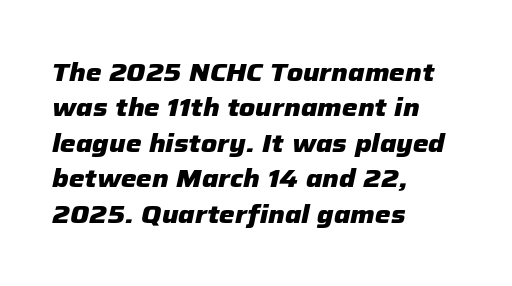
Words float on clear page, feet unadorned. The glyphs have the mass of a bold cut. Nothing unusual about the tracking: characters are spaced as the font intends. The rendering uses a moderate line-height, typical for paragraphs.
